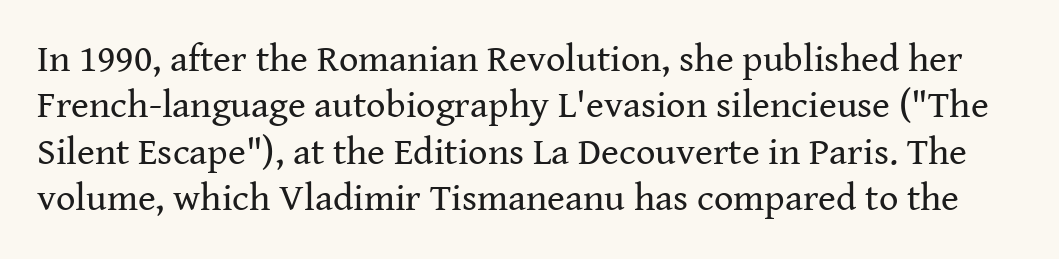
The image shows 38 px regular-weight serif type, upright; set line spacing 1.22x, normal letter spacing, not underlined; medium stroke contrast and a medium x-height.
